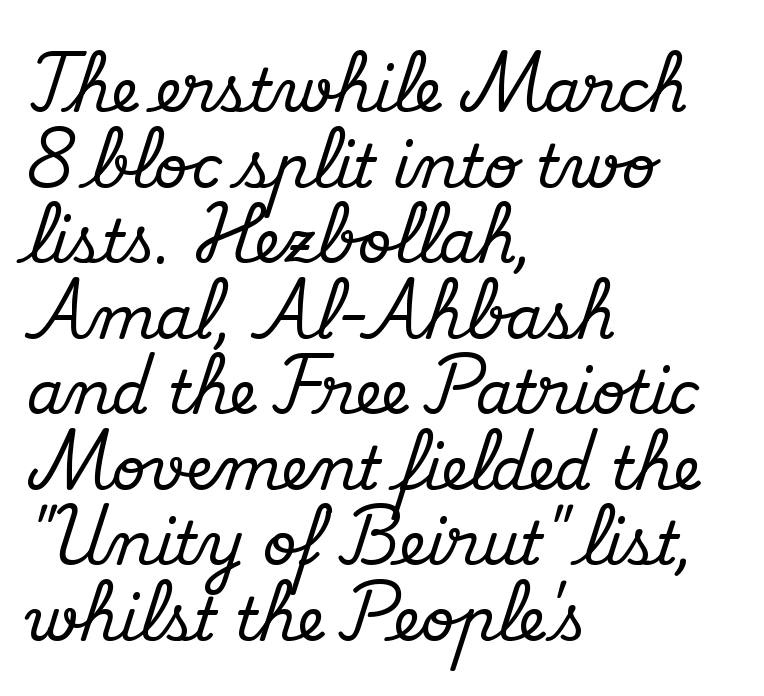
The image shows 59 px serif type; set left-aligned, normal line spacing (1.28x), normal letter spacing, not underlined; medium stroke contrast and a small x-height.
